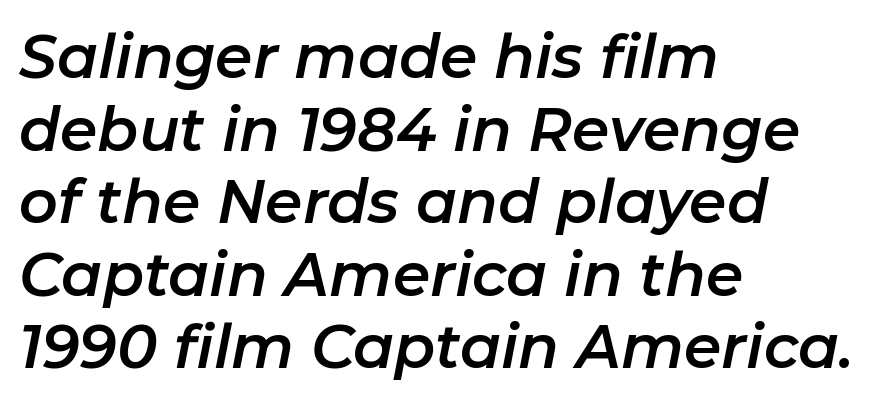
The image shows 60 px text type, italic (leaning right); set left-aligned, line spacing 1.21x, normal letter spacing, not underlined; low stroke contrast and a medium x-height.
